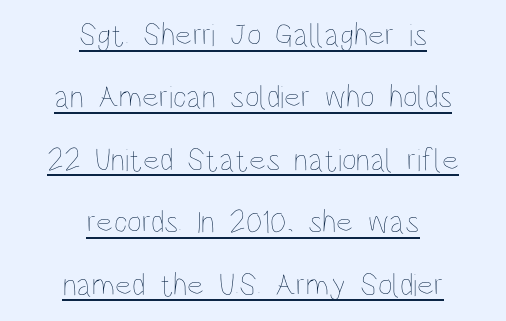
{"italic": "no", "bold": "no", "weight": "thin", "width": "condensed", "stroke_contrast": "low", "x_height": "large", "monospaced": "no", "underline": "yes", "align": "center", "line_spacing": "loose", "line_spacing_ratio": 1.95, "letter_spacing": "normal", "letter_spacing_em": 0.0, "glyph_px": 32}
